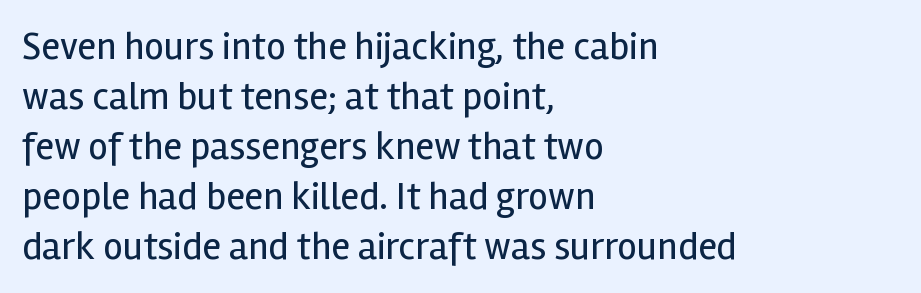
A typesetter would call this proportional, since set widths differ per character. The space beneath each line is pristine and unruled. The designer left line spacing at the default. The ragged edge is on the right, which tells us the setting is flush left. Between one letter and the next there's only the usual sliver of space.
